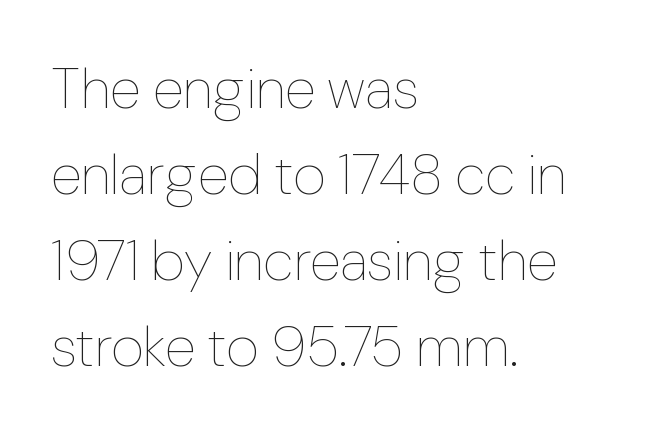
The image shows 57 px thin type, upright; set left-aligned, normal line spacing (1.51x), normal letter spacing, not underlined; low stroke contrast and a medium x-height.
